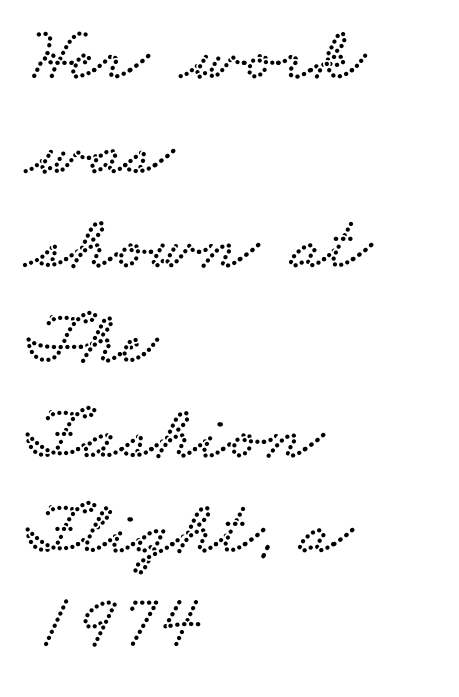
{"serif": "yes", "width": "wide", "stroke_contrast": "low", "x_height": "small", "monospaced": "no", "underline": "no", "align": "left", "line_spacing_ratio": 1.23, "letter_spacing": "normal", "letter_spacing_em": 0.0, "glyph_px": 77}
